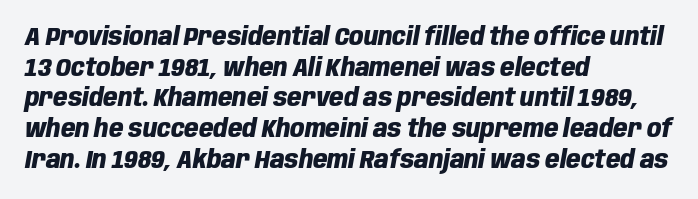
Observe the ordinary spacing: letters are neighbours, not strangers. Quick note: underline off. Notice how the stems are inclined rather than vertical — that's the hallmark of italics. Notice how the passage keeps a crisp vertical edge on the left only. Weight: bold.
